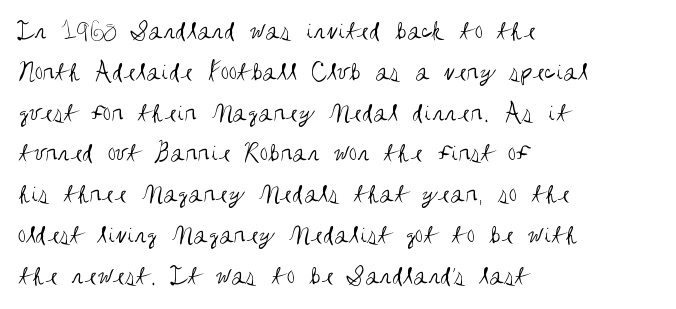
The passage shown stacks its lines at a standard gap. Plain, unruled lines of type. Summary of weight: not heavy and not bold. The rendering keeps characters at their native spacing.
